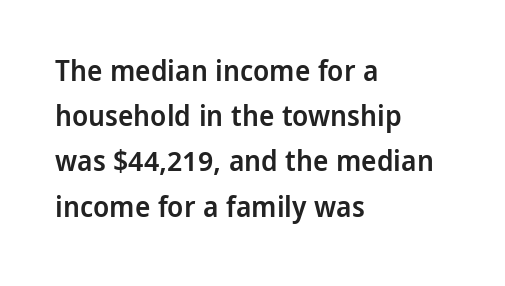
{"serif": "no", "italic": "no", "bold": "semi", "weight": "semibold", "width": "normal", "stroke_contrast": "low", "x_height": "medium", "monospaced": "no", "underline": "no", "align": "left", "line_spacing": "normal", "line_spacing_ratio": 1.56, "letter_spacing": "normal", "letter_spacing_em": 0.0, "glyph_px": 29}
